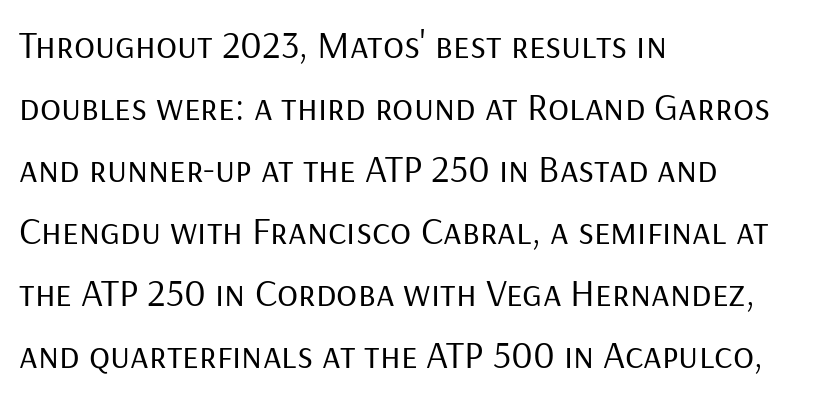
{"serif": "no", "italic": "no", "bold": "no", "weight": "regular", "width": "normal", "stroke_contrast": "low", "x_height": "medium", "monospaced": "no", "underline": "no", "align": "left", "line_spacing": "normal", "line_spacing_ratio": 1.59, "letter_spacing": "normal", "letter_spacing_em": 0.0, "glyph_px": 39}
